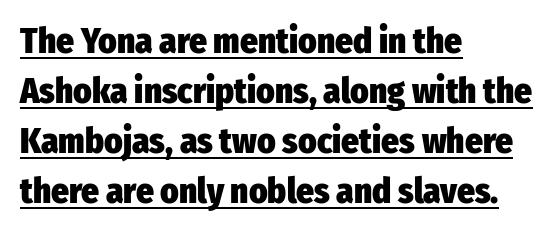
{"serif": "no", "italic": "no", "bold": "yes", "weight": "heavy", "width": "condensed", "stroke_contrast": "low", "x_height": "medium", "monospaced": "no", "underline": "yes", "align": "left", "line_spacing": "normal", "line_spacing_ratio": 1.43, "letter_spacing": "normal", "letter_spacing_em": 0.0, "glyph_px": 35}
